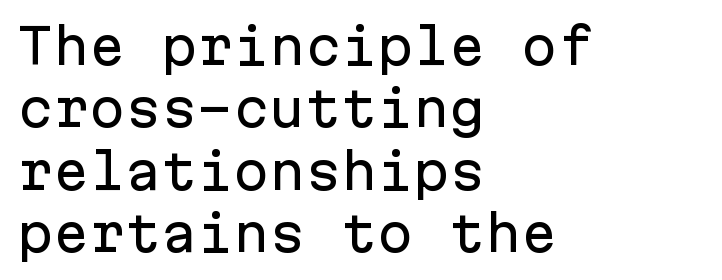
The image shows 48 px sans-serif type, upright, monospaced; set left-aligned, normal line spacing (1.3x), normal letter spacing, not underlined; low stroke contrast and a medium x-height.
